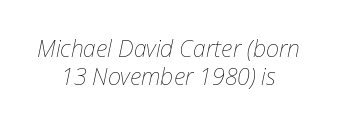
Q: Is the text bold? A: No.
Q: Is the text italic (slanted)? A: Yes, it leans right by about 12 degrees.
Q: Is the text underlined? A: No.
Q: How is the paragraph aligned? A: Centered.
Q: Is the spacing between letters normal or unusually wide? A: Normal.
